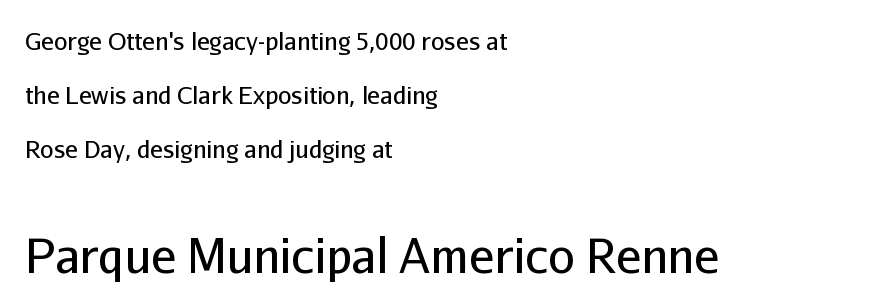
Q: Is the text bold? A: No.
Q: Is the text italic (slanted)? A: No, it is upright.
Q: Is the typeface a serif or a sans-serif typeface? A: Sans-serif.
Q: Is the text underlined? A: No.
Q: How is the paragraph aligned? A: Left-aligned.
Q: Is the spacing between letters normal or unusually wide? A: Normal.
Q: Is the spacing between lines tight, normal or loose? A: Loose.
Q: Which block of text is set in a larger size, the first (top) or the second (bottom)? A: The second (bottom) one.
Q: Width (condensed, normal, or wide)? A: Normal.
Q: Stroke contrast? A: Low.
Q: x-height? A: Medium.
Q: Monospaced? A: No.
